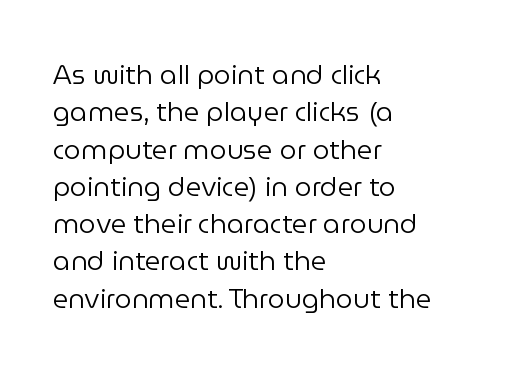
The image shows 27 px text type, upright; set left-aligned, normal line spacing (1.38x), normal letter spacing, not underlined.
